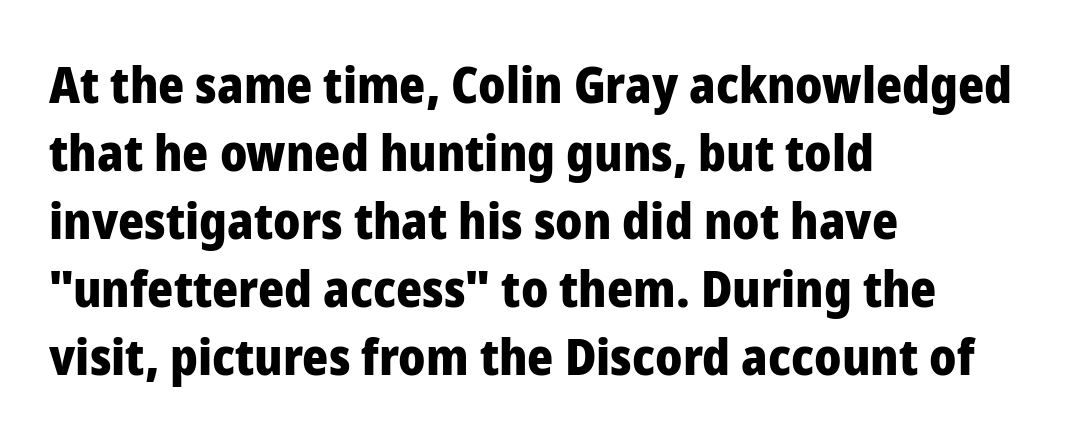
In CSS terms this would be text-align: left. How are the letters spaced? Ordinarily, with no added tracking. Here the designer chose a conventional face with non-uniform glyph widths. The text was rendered using a sans face with plain stroke endings. The letters are bold, with thick, heavy strokes.
